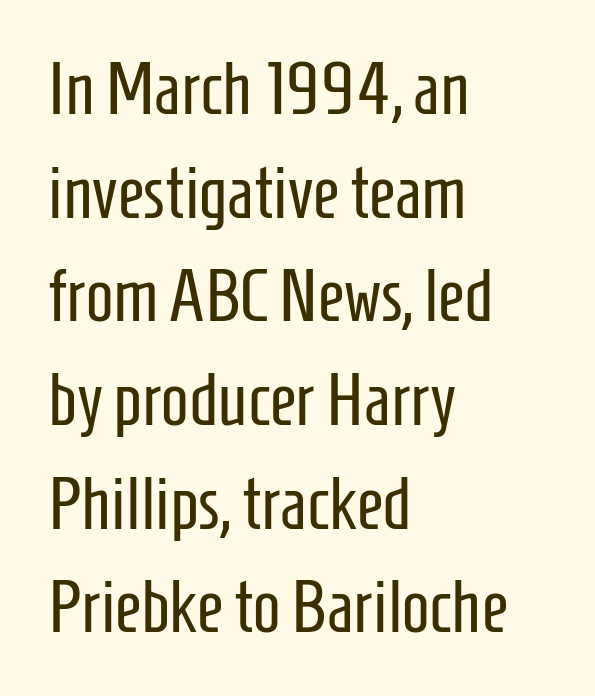
{"serif": "no", "italic": "no", "bold": "no", "weight": "regular", "width": "condensed", "stroke_contrast": "low", "x_height": "medium", "monospaced": "no", "underline": "no", "align": "left", "line_spacing": "normal", "line_spacing_ratio": 1.42, "letter_spacing": "normal", "letter_spacing_em": 0.0, "glyph_px": 73}
